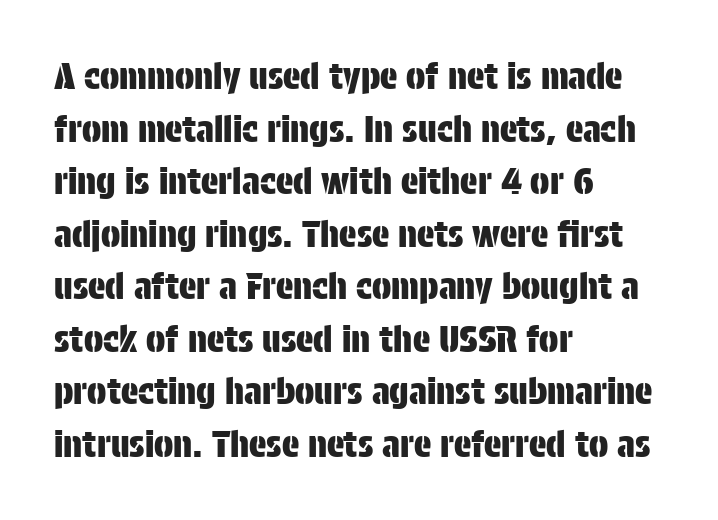
The image shows 36 px condensed sans-serif type, upright; set left-aligned, normal line spacing (1.46x), normal letter spacing, not underlined; low stroke contrast and a large x-height.
